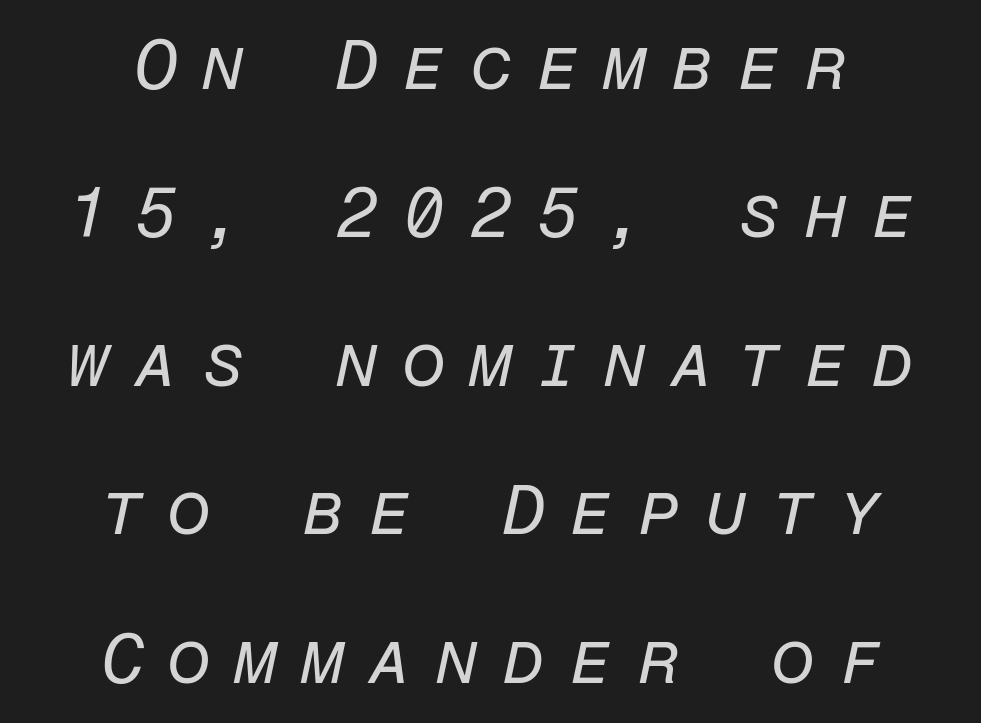
The image shows 70 px regular-weight type, italic (leaning right), monospaced; set centered, loose line spacing (2.12x), unusually wide letter spacing (+0.34 em), not underlined; low stroke contrast and a medium x-height.
